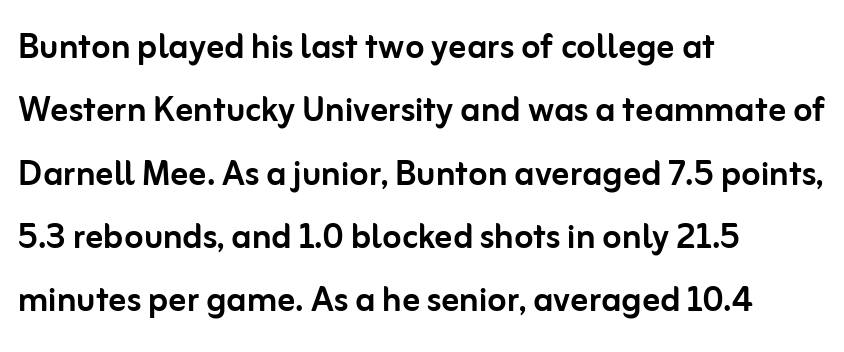
Type style note: lacks serifs. Short note: letters normally spaced. The rendering uses a moderate line-height, typical for paragraphs. When letters stand straight like this, we call the style roman or upright.
